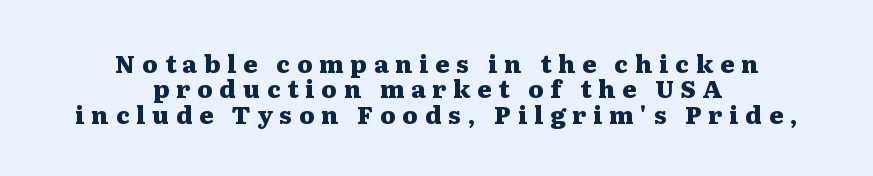
It's the straight-up-and-down kind of type. What weight is shown? A full bold with thick strokes. Words appear elongated and porous because spacing is wide. The space directly below the letters is spotless.
